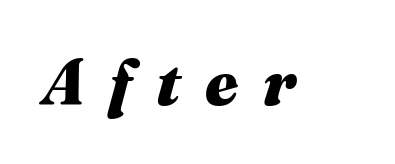
Q: Is the text bold? A: Yes.
Q: Is the text italic (slanted)? A: Yes, it leans right by about 16 degrees.
Q: Is the text underlined? A: No.
Q: Is the spacing between letters normal or unusually wide? A: Unusually wide.
Q: Width (condensed, normal, or wide)? A: Normal.
Q: Stroke contrast? A: Medium.
Q: x-height? A: Medium.
Q: Monospaced? A: No.
